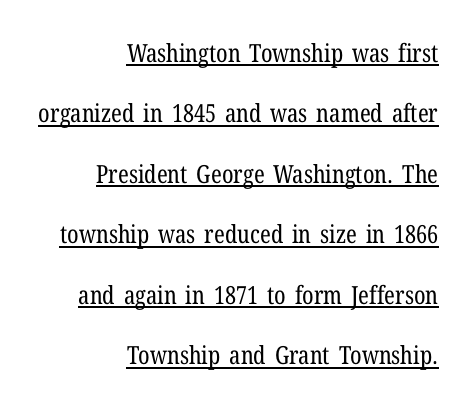
{"italic": "no", "bold": "no", "underline": "yes", "align": "right", "line_spacing": "loose", "line_spacing_ratio": 2.42, "letter_spacing": "normal", "letter_spacing_em": 0.0, "glyph_px": 25}
